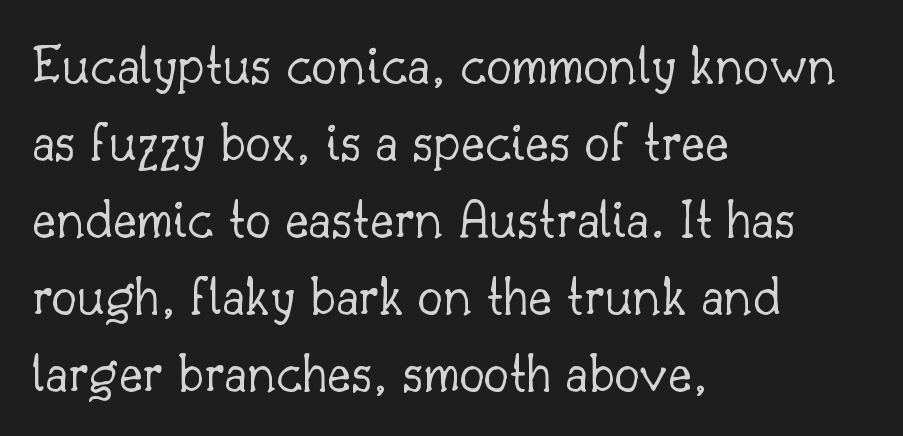
Q: Is the text bold? A: No.
Q: Is the text italic (slanted)? A: No, it is upright.
Q: Is the text underlined? A: No.
Q: How is the paragraph aligned? A: Left-aligned.
Q: Is the spacing between letters normal or unusually wide? A: Normal.
Q: Is the spacing between lines tight, normal or loose? A: Normal.
Q: Width (condensed, normal, or wide)? A: Normal.
Q: Stroke contrast? A: Low.
Q: x-height? A: Small.
Q: Monospaced? A: No.
